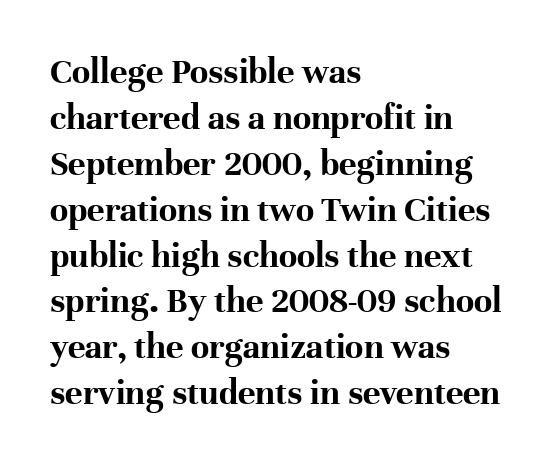
Check where the strokes stop: tiny serifs finish them off. Visually the block forms a straight wall on the left and a jagged coastline on the right. A typesetter would mark this as roman, not italic. Underline: absent. Strong, thick strokes mark this as bold type. Look at the tracking — it's just the regular setting, nothing added.
